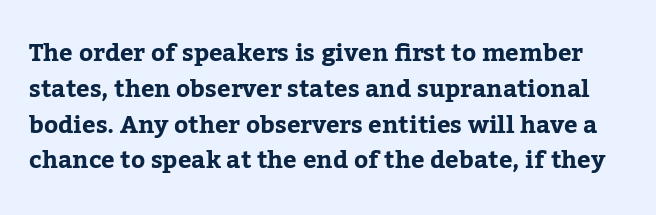
{"italic": "no", "bold": "yes", "underline": "no", "line_spacing": "normal", "line_spacing_ratio": 1.49, "letter_spacing": "normal", "letter_spacing_em": 0.0, "glyph_px": 24}
